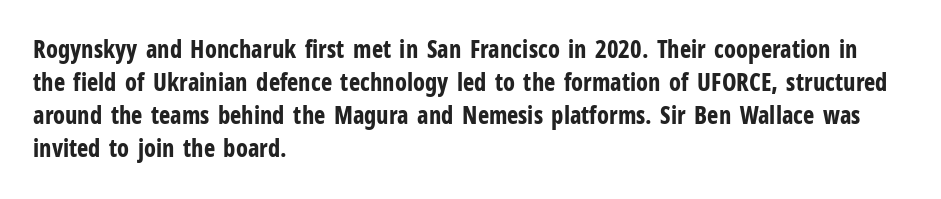
The image shows 24 px bold type, upright; set left-aligned, normal line spacing (1.38x), normal letter spacing, not underlined.
